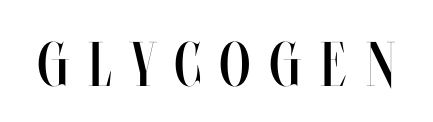
The image shows 63 px regular-weight, condensed type, upright; set unusually wide letter spacing (+0.31 em), not underlined; medium stroke contrast and a large x-height.
